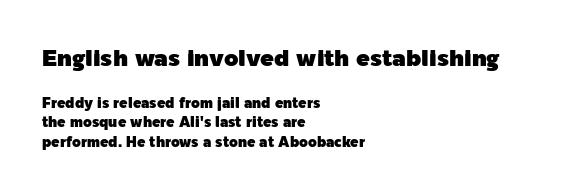
The image shows 23 px text type, upright; set left-aligned, normal line spacing (1.4x), normal letter spacing, not underlined; the first (top) block is 1.64x larger.
